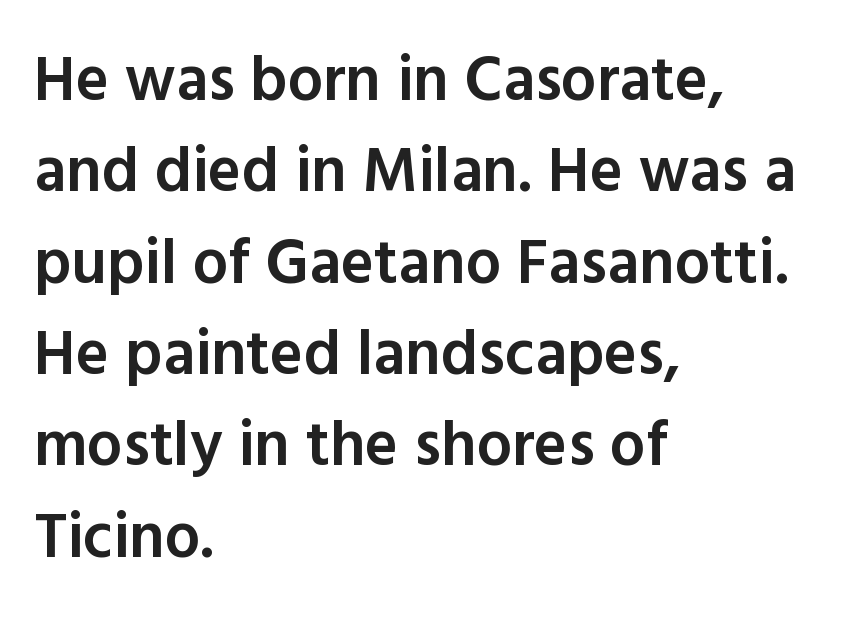
The image shows 63 px semibold sans-serif type, upright; set left-aligned, normal line spacing (1.45x), normal letter spacing, not underlined; a medium x-height.
